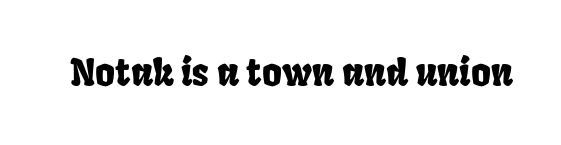
Q: Is the typeface a serif or a sans-serif typeface? A: Sans-serif.
Q: Is the text underlined? A: No.
Q: Is the spacing between letters normal or unusually wide? A: Normal.
Q: Width (condensed, normal, or wide)? A: Condensed.
Q: Stroke contrast? A: Low.
Q: x-height? A: Large.
Q: Monospaced? A: No.
